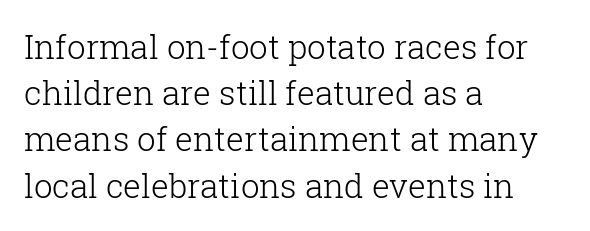
The image shows 33 px light serif type, upright; set left-aligned, normal line spacing (1.4x), normal letter spacing, not underlined; low stroke contrast and a medium x-height.
